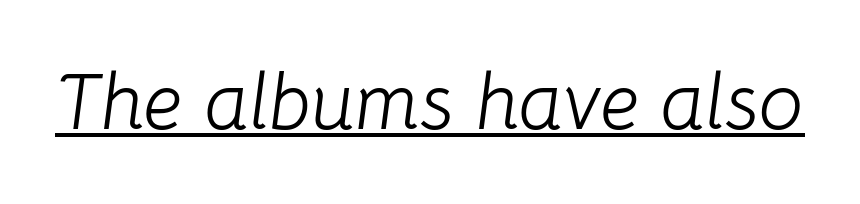
Q: Is the text bold? A: No.
Q: Is the text italic (slanted)? A: Yes, it leans right by about 8 degrees.
Q: Is the text underlined? A: Yes.
Q: Is the spacing between letters normal or unusually wide? A: Normal.
Q: Width (condensed, normal, or wide)? A: Normal.
Q: Stroke contrast? A: Low.
Q: x-height? A: Medium.
Q: Monospaced? A: No.
